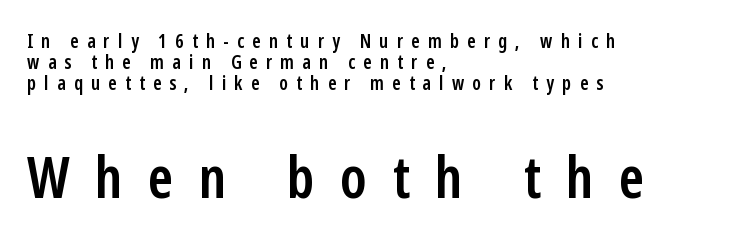
Q: Is the text bold? A: Semi-bold.
Q: Is the text italic (slanted)? A: No, it is upright.
Q: Is the typeface a serif or a sans-serif typeface? A: Sans-serif.
Q: Is the text underlined? A: No.
Q: How is the paragraph aligned? A: Left-aligned.
Q: Is the spacing between letters normal or unusually wide? A: Unusually wide.
Q: Is the spacing between lines tight, normal or loose? A: Tight.
Q: Which block of text is set in a larger size, the first (top) or the second (bottom)? A: The second (bottom) one.
Q: Width (condensed, normal, or wide)? A: Condensed.
Q: Stroke contrast? A: Low.
Q: x-height? A: Medium.
Q: Monospaced? A: No.
